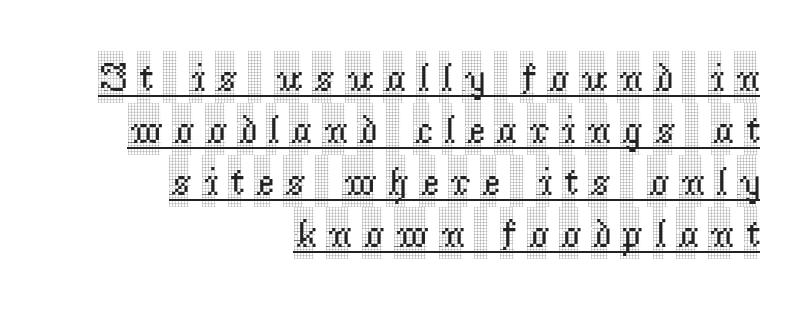
The image shows 40 px condensed serif type, upright; set right-aligned, normal line spacing (1.3x), unusually wide letter spacing (+0.27 em), underlined; a large x-height.
